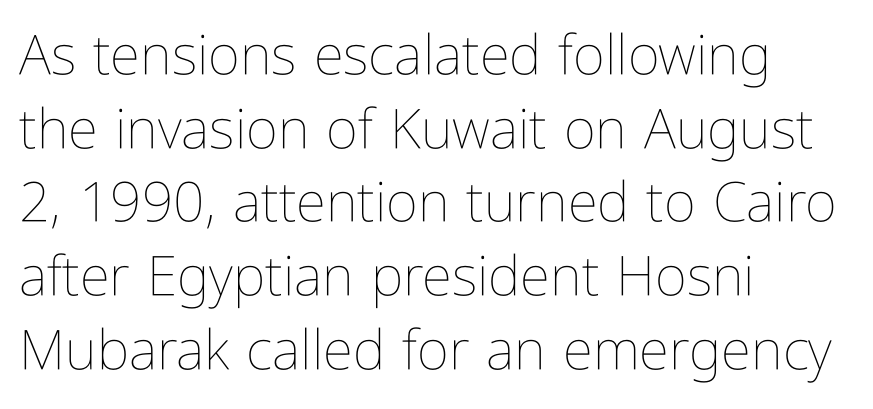
The ragged edge is on the right, which tells us the setting is flush left. The specimen omits any rule beneath the text block's lines. It's the straight-up-and-down kind of type. The font is comparable to plain body text, perhaps lighter.
